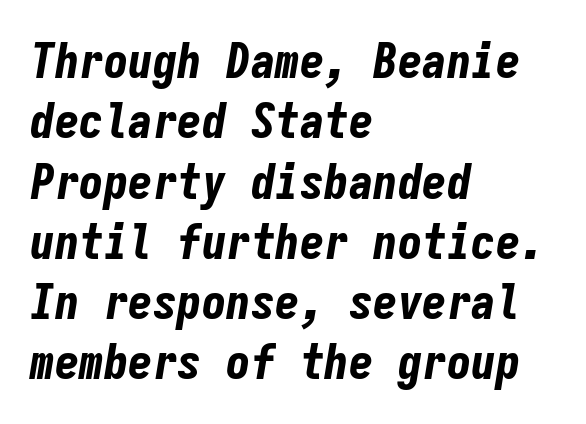
{"italic": "yes", "lean": "right", "slant_degrees": 9, "bold": "yes", "weight": "bold", "width": "condensed", "stroke_contrast": "low", "x_height": "medium", "monospaced": "yes", "underline": "no", "align": "left", "line_spacing_ratio": 1.23, "letter_spacing": "normal", "letter_spacing_em": 0.0, "glyph_px": 49}
